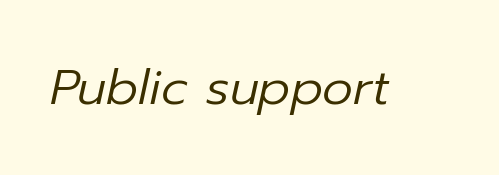
Note the varied advance widths — an 'i' is clearly narrower than an 'm'. Tracking value appears to be zero — textbook default spacing. The letters are slanted; this is an italic face. Weight: in the light-to-regular range. Only glyphs here, with clear space below each row.
